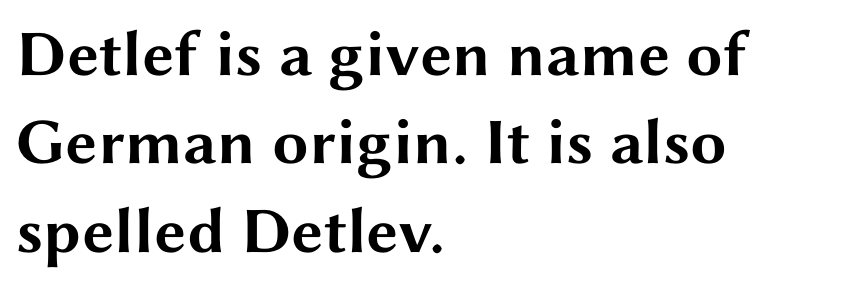
{"serif": "no", "italic": "no", "bold": "yes", "weight": "bold", "width": "wide", "stroke_contrast": "medium", "x_height": "medium", "monospaced": "no", "underline": "no", "align": "left", "line_spacing": "normal", "line_spacing_ratio": 1.36, "letter_spacing": "normal", "letter_spacing_em": 0.0, "glyph_px": 65}
